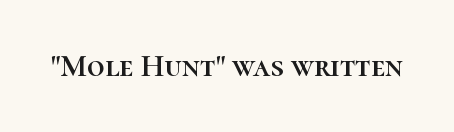
Q: Is the text italic (slanted)? A: No, it is upright.
Q: Is the text underlined? A: No.
Q: Is the spacing between letters normal or unusually wide? A: Normal.
Q: Width (condensed, normal, or wide)? A: Normal.
Q: Stroke contrast? A: High.
Q: x-height? A: Medium.
Q: Monospaced? A: No.
